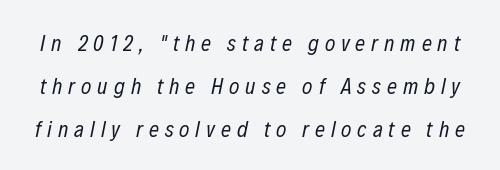
The image shows 22 px text type, italic (leaning right); set loose line spacing (1.95x), unusually wide letter spacing (+0.27 em), not underlined.
